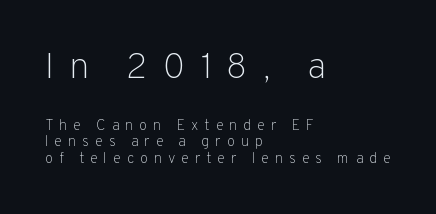
Q: Is the text bold? A: No.
Q: Is the text italic (slanted)? A: No, it is upright.
Q: Is the typeface a serif or a sans-serif typeface? A: Sans-serif.
Q: Is the text underlined? A: No.
Q: How is the paragraph aligned? A: Left-aligned.
Q: Is the spacing between letters normal or unusually wide? A: Unusually wide.
Q: Is the spacing between lines tight, normal or loose? A: Tight.
Q: Which block of text is set in a larger size, the first (top) or the second (bottom)? A: The first (top) one.
Q: Width (condensed, normal, or wide)? A: Normal.
Q: Stroke contrast? A: Low.
Q: x-height? A: Medium.
Q: Monospaced? A: No.
